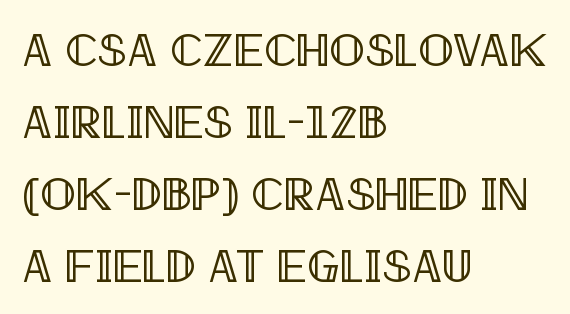
The image shows 47 px condensed type, upright; set left-aligned, normal line spacing (1.53x), normal letter spacing, not underlined; a large x-height.
